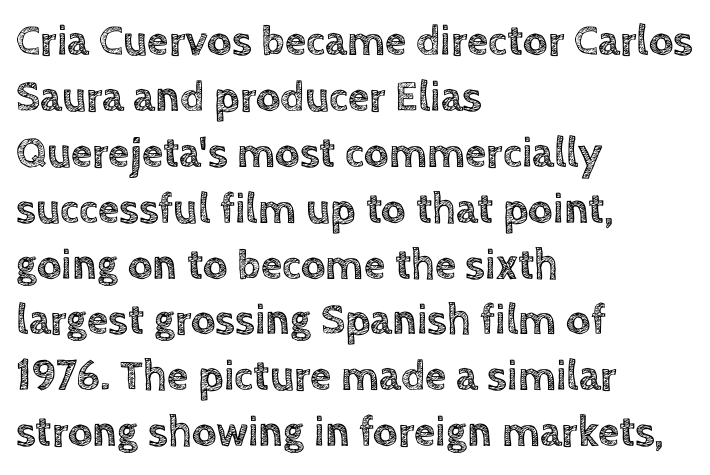
Descenders are the only things crossing below the line. Quick note: not italic, upright. The paragraph has a hard left edge and a soft right edge. If you measured baseline to baseline, you'd find a middling distance. There is no visible air inserted between adjacent glyphs.
